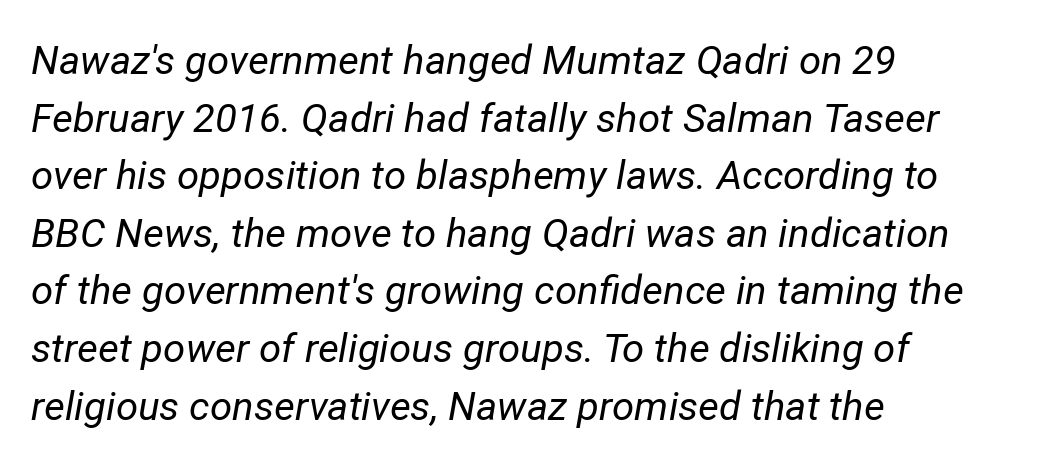
The image shows 40 px regular-weight type, italic (leaning right); set left-aligned, normal line spacing (1.44x), normal letter spacing, not underlined; low stroke contrast and a medium x-height.
